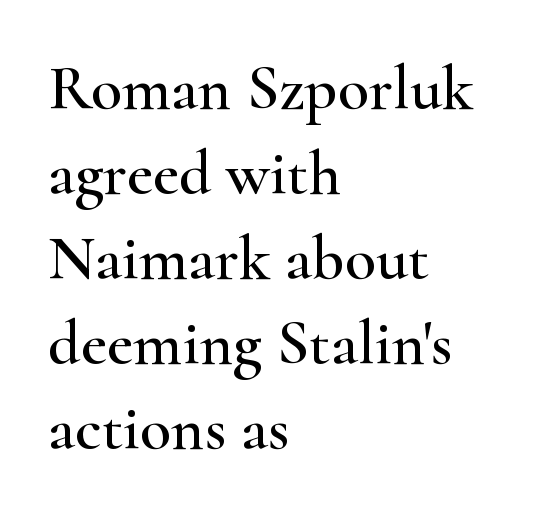
The image shows 64 px wide serif type, upright; set left-aligned, normal line spacing (1.33x), normal letter spacing, not underlined; high stroke contrast and a small x-height.
